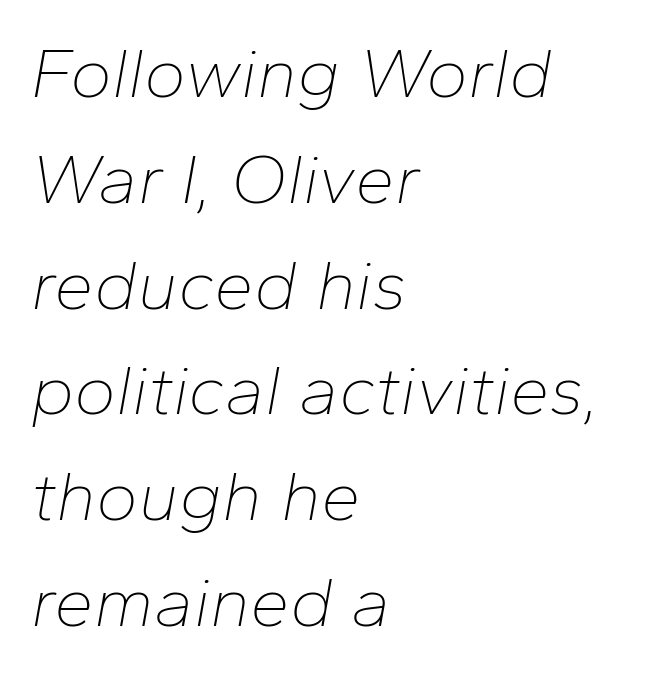
{"italic": "yes", "lean": "right", "slant_degrees": 10, "bold": "no", "weight": "thin", "width": "normal", "stroke_contrast": "low", "x_height": "medium", "monospaced": "no", "underline": "no", "align": "left", "line_spacing": "normal", "line_spacing_ratio": 1.49, "letter_spacing": "normal", "letter_spacing_em": 0.0, "glyph_px": 71}
